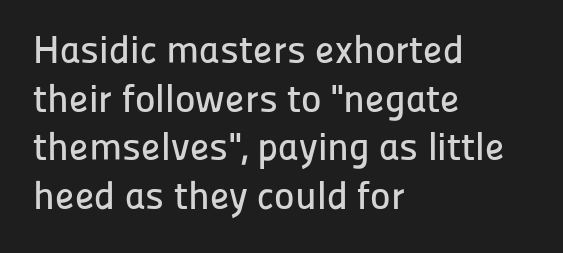
The image shows 39 px sans-serif type, upright; set left-aligned, normal line spacing (1.25x), normal letter spacing, not underlined; low stroke contrast and a medium x-height.
